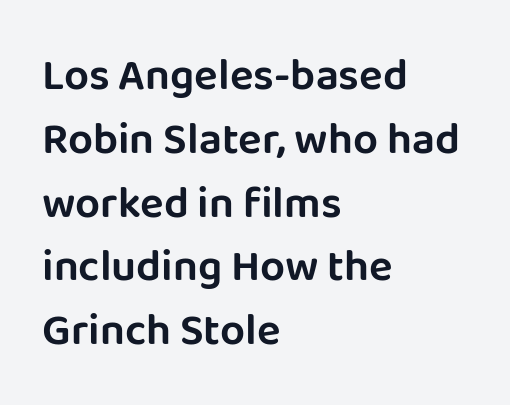
Q: Is the text italic (slanted)? A: No, it is upright.
Q: Is the typeface a serif or a sans-serif typeface? A: Sans-serif.
Q: Is the text underlined? A: No.
Q: How is the paragraph aligned? A: Left-aligned.
Q: Is the spacing between letters normal or unusually wide? A: Normal.
Q: Is the spacing between lines tight, normal or loose? A: Normal.
Q: Width (condensed, normal, or wide)? A: Normal.
Q: Stroke contrast? A: Low.
Q: x-height? A: Large.
Q: Monospaced? A: No.
